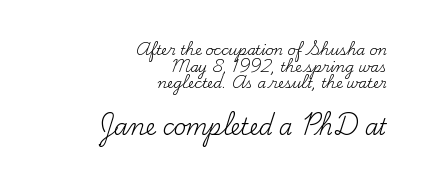
The image shows 22 px text type; set right-aligned, line spacing 1.19x, normal letter spacing, not underlined; the second (bottom) block is 1.57x larger.
